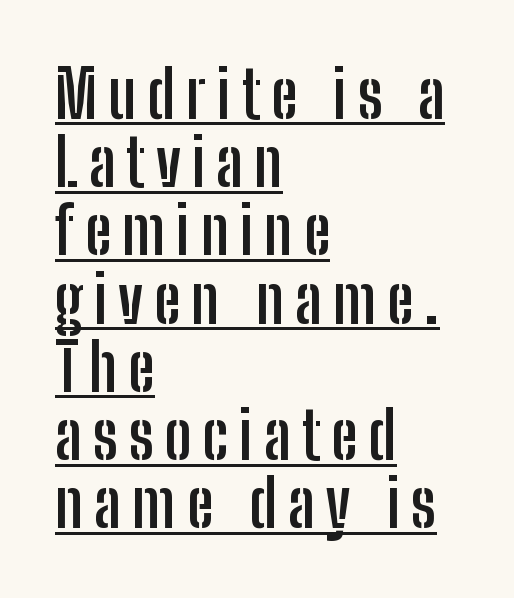
Q: Is the text bold? A: Yes.
Q: Is the text italic (slanted)? A: No, it is upright.
Q: Is the typeface a serif or a sans-serif typeface? A: Sans-serif.
Q: Is the text underlined? A: Yes.
Q: How is the paragraph aligned? A: Left-aligned.
Q: Is the spacing between lines tight, normal or loose? A: Tight.
Q: Width (condensed, normal, or wide)? A: Condensed.
Q: Stroke contrast? A: Low.
Q: x-height? A: Medium.
Q: Monospaced? A: No.
